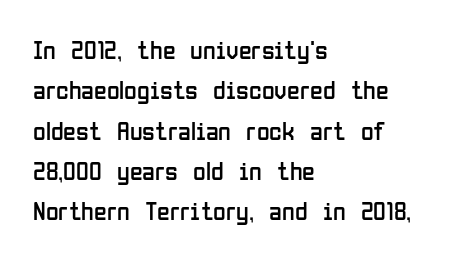
{"italic": "no", "bold": "no", "underline": "no", "align": "left", "line_spacing": "normal", "line_spacing_ratio": 1.55, "letter_spacing": "normal", "letter_spacing_em": 0.0, "glyph_px": 26}
